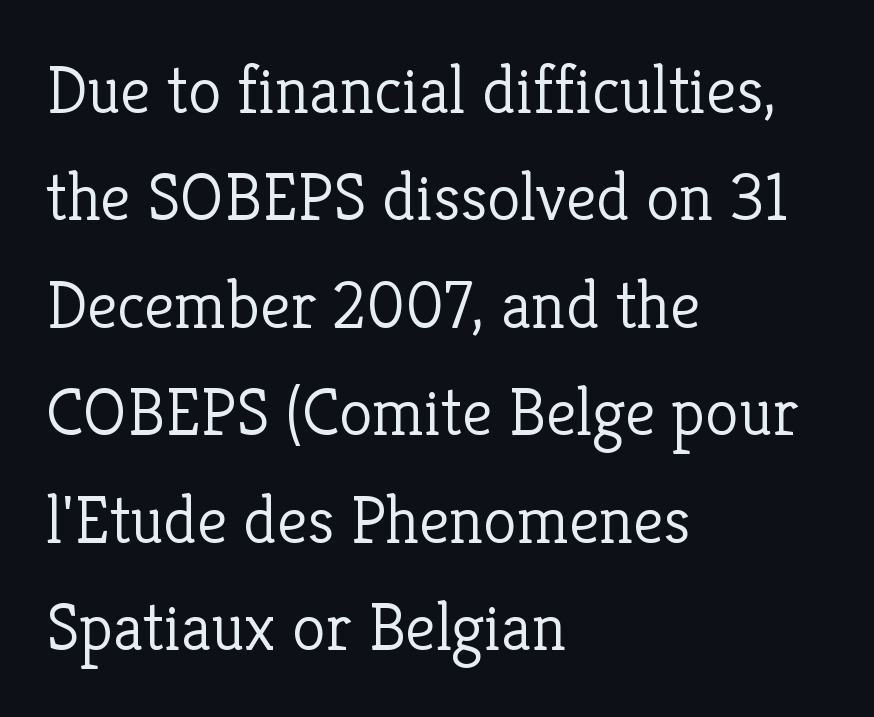
Any mark beneath the type? The region is blank. Short and long lines alike share a common starting point at left. A typesetter would call this proportional, since set widths differ per character. Summary of vertical rhythm: regular, with standard interline spacing. Are there feet on the stems? There are — it's a serif.
